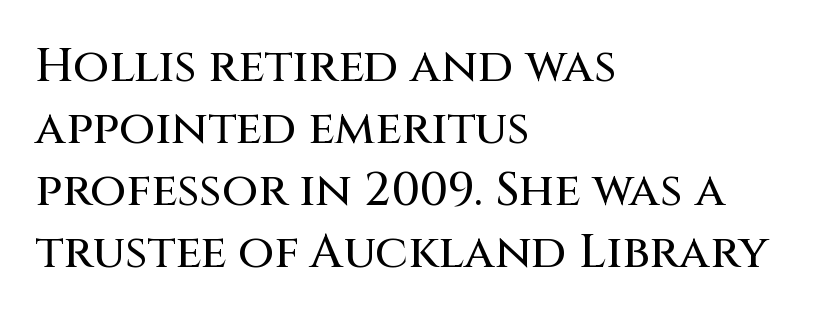
Q: Is the text italic (slanted)? A: No, it is upright.
Q: Is the typeface a serif or a sans-serif typeface? A: Sans-serif.
Q: Is the text underlined? A: No.
Q: How is the paragraph aligned? A: Left-aligned.
Q: Is the spacing between letters normal or unusually wide? A: Normal.
Q: Is the spacing between lines tight, normal or loose? A: Normal.
Q: Width (condensed, normal, or wide)? A: Normal.
Q: Stroke contrast? A: Medium.
Q: x-height? A: Large.
Q: Monospaced? A: No.
